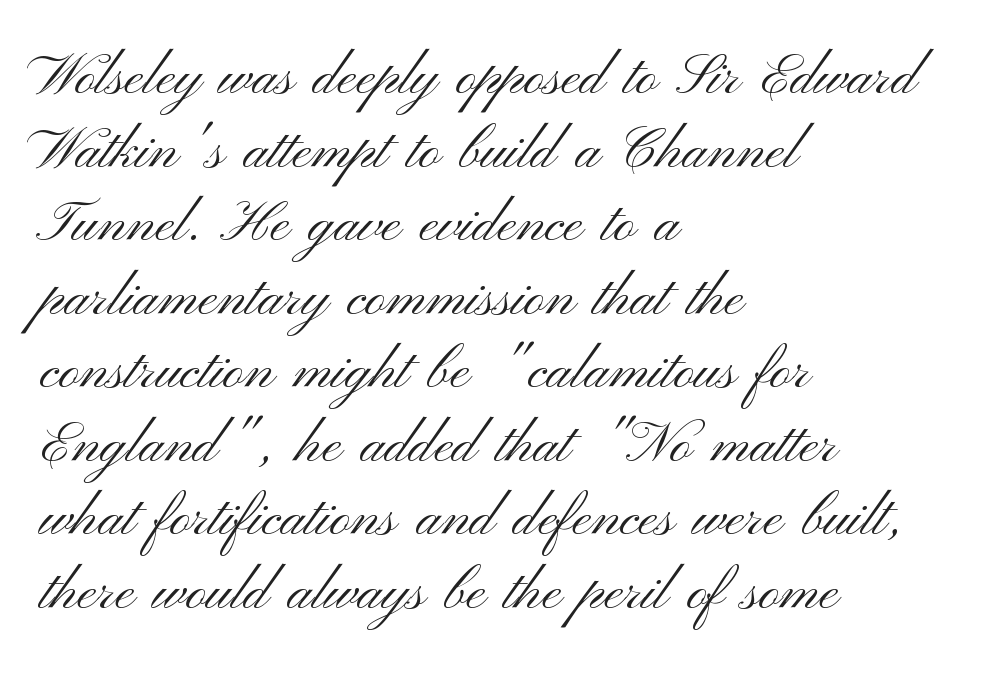
Tracking here is standard; glyphs follow each other at the usual distance. The type family on display is of the sans-serif kind. This sample keeps an unexceptional amount of space between lines. No heavy texture on the line: the type isn't bold.
